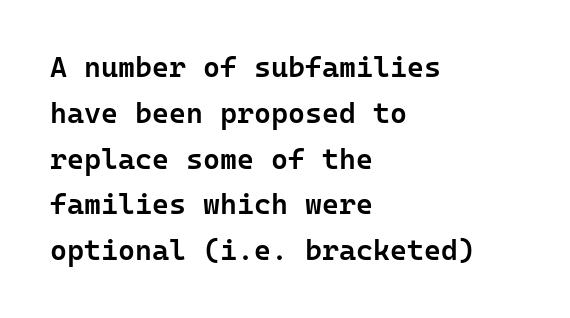
Q: Is the text bold? A: Semi-bold.
Q: Is the text italic (slanted)? A: No, it is upright.
Q: Is the typeface a serif or a sans-serif typeface? A: Sans-serif.
Q: Is the text underlined? A: No.
Q: How is the paragraph aligned? A: Left-aligned.
Q: Is the spacing between letters normal or unusually wide? A: Normal.
Q: Is the spacing between lines tight, normal or loose? A: Normal.
Q: Width (condensed, normal, or wide)? A: Normal.
Q: Stroke contrast? A: Low.
Q: x-height? A: Medium.
Q: Monospaced? A: Yes.
